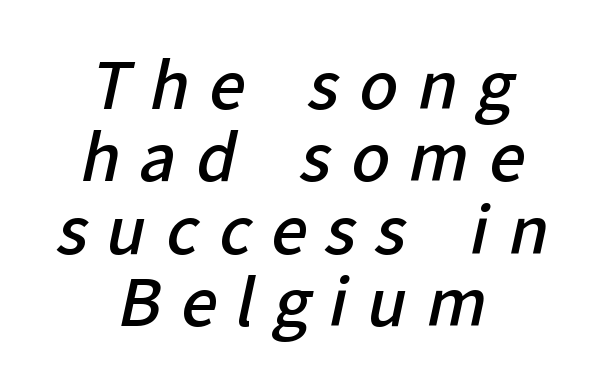
Q: Is the text bold? A: Semi-bold.
Q: Is the typeface a serif or a sans-serif typeface? A: Sans-serif.
Q: Is the text underlined? A: No.
Q: How is the paragraph aligned? A: Centered.
Q: Is the spacing between letters normal or unusually wide? A: Unusually wide.
Q: Is the spacing between lines tight, normal or loose? A: Tight.
Q: Width (condensed, normal, or wide)? A: Normal.
Q: Stroke contrast? A: Low.
Q: x-height? A: Medium.
Q: Monospaced? A: No.
